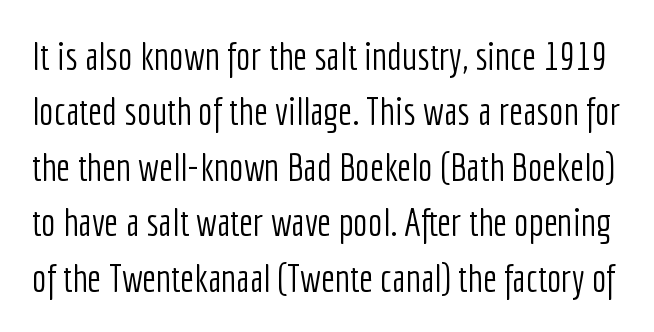
The image shows 39 px light, condensed sans-serif type, upright; set normal line spacing (1.42x), normal letter spacing, not underlined; low stroke contrast and a medium x-height.
